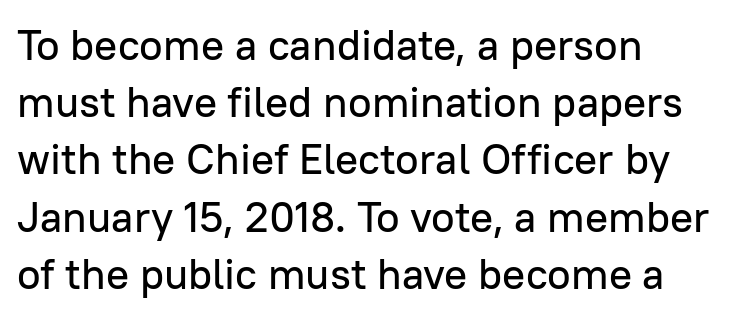
{"serif": "no", "italic": "no", "width": "normal", "stroke_contrast": "low", "x_height": "medium", "monospaced": "no", "underline": "no", "align": "left", "line_spacing": "normal", "line_spacing_ratio": 1.33, "letter_spacing": "normal", "letter_spacing_em": 0.0, "glyph_px": 43}
